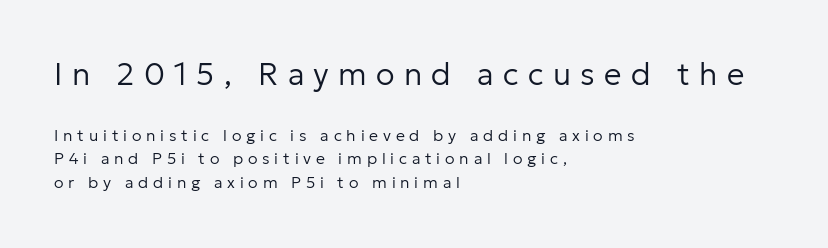
Q: Is the text bold? A: No.
Q: Is the text italic (slanted)? A: No, it is upright.
Q: Is the typeface a serif or a sans-serif typeface? A: Sans-serif.
Q: Is the text underlined? A: No.
Q: How is the paragraph aligned? A: Left-aligned.
Q: Is the spacing between letters normal or unusually wide? A: Unusually wide.
Q: Is the spacing between lines tight, normal or loose? A: Normal.
Q: Which block of text is set in a larger size, the first (top) or the second (bottom)? A: The first (top) one.
Q: Width (condensed, normal, or wide)? A: Normal.
Q: Stroke contrast? A: Low.
Q: x-height? A: Medium.
Q: Monospaced? A: No.
